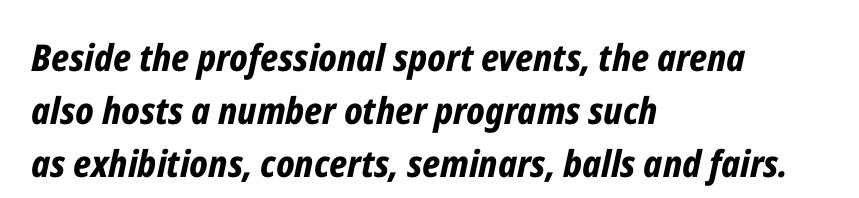
Nothing unusual about the tracking: characters are spaced as the font intends. Left-aligned paragraph, ragged on the right. The letters advance in unequal steps, a hallmark of proportional type. Every character sits at an angle, as italics do. The glyphs have the mass of a bold cut. The words here are not underlined.
